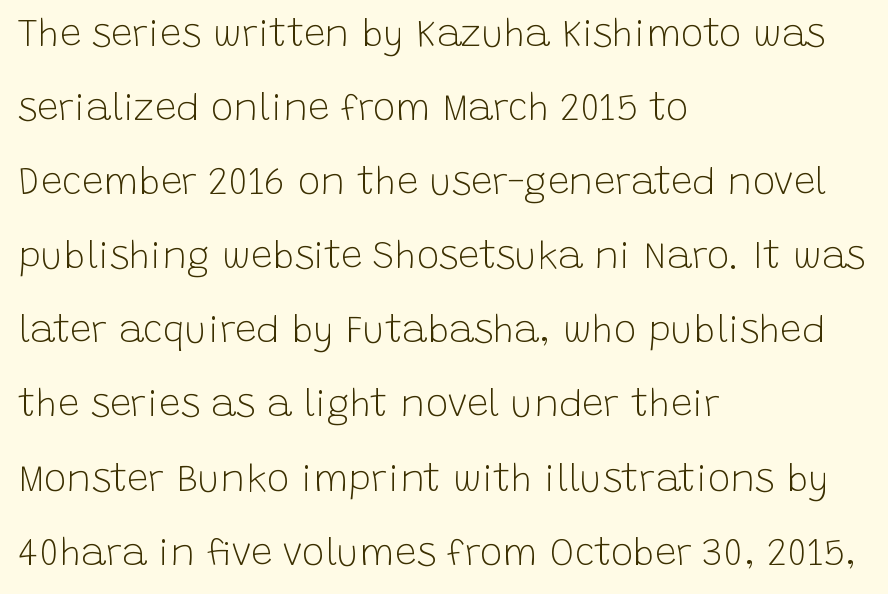
{"serif": "no", "italic": "no", "bold": "no", "weight": "light", "width": "normal", "stroke_contrast": "low", "x_height": "large", "monospaced": "no", "underline": "no", "align": "left", "line_spacing": "loose", "line_spacing_ratio": 1.95, "letter_spacing": "normal", "letter_spacing_em": 0.0, "glyph_px": 38}
